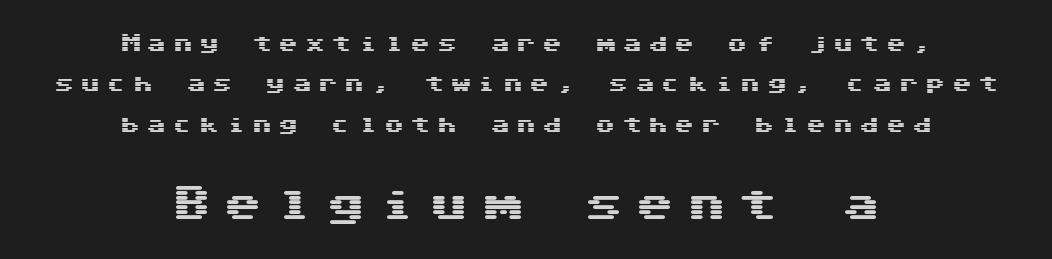
{"serif": "no", "italic": "no", "width": "wide", "stroke_contrast": "medium", "x_height": "medium", "underline": "no", "align": "center", "line_spacing": "loose", "line_spacing_ratio": 2.02, "letter_spacing": "wide", "letter_spacing_em": 0.32, "larger_block": "second", "size_ratio": 1.95, "glyph_px": 39}
